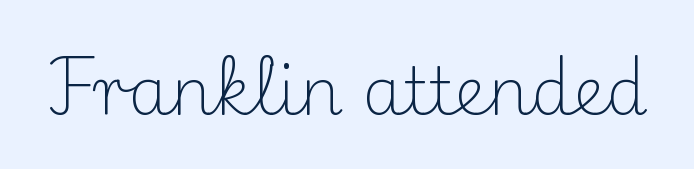
The image shows 66 px light serif type, upright; set normal letter spacing, not underlined; medium stroke contrast and a small x-height.
